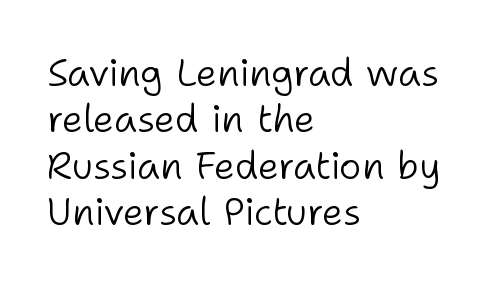
Q: Is the text bold? A: No.
Q: Is the text italic (slanted)? A: No, it is upright.
Q: Is the typeface a serif or a sans-serif typeface? A: Sans-serif.
Q: Is the text underlined? A: No.
Q: How is the paragraph aligned? A: Left-aligned.
Q: Is the spacing between letters normal or unusually wide? A: Normal.
Q: Width (condensed, normal, or wide)? A: Normal.
Q: Stroke contrast? A: Low.
Q: x-height? A: Medium.
Q: Monospaced? A: No.
